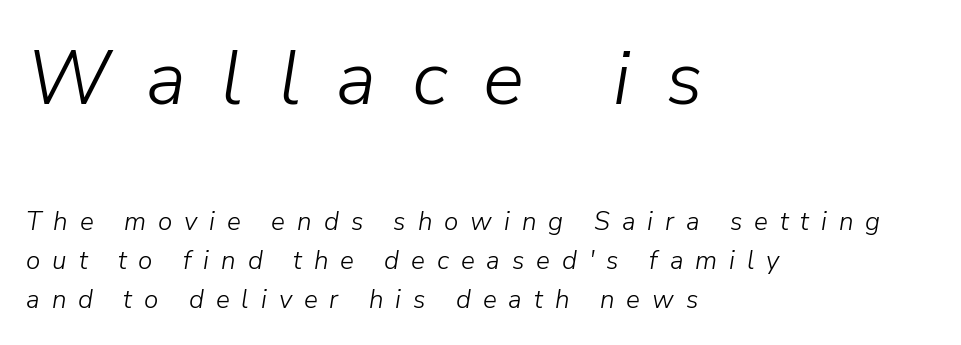
{"italic": "yes", "lean": "right", "slant_degrees": 9, "bold": "no", "weight": "light", "width": "normal", "stroke_contrast": "low", "x_height": "medium", "monospaced": "no", "underline": "no", "align": "left", "line_spacing": "normal", "line_spacing_ratio": 1.5, "letter_spacing": "wide", "letter_spacing_em": 0.46, "larger_block": "first", "size_ratio": 2.96, "glyph_px": 77}
